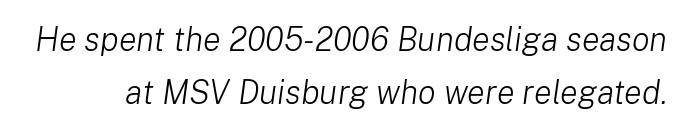
Does the leading feel generous? No, just average. Words float on clear page, feet unadorned. The typesetting does not lean heavy: it is not bold. Every character sits at an angle, as italics do.
